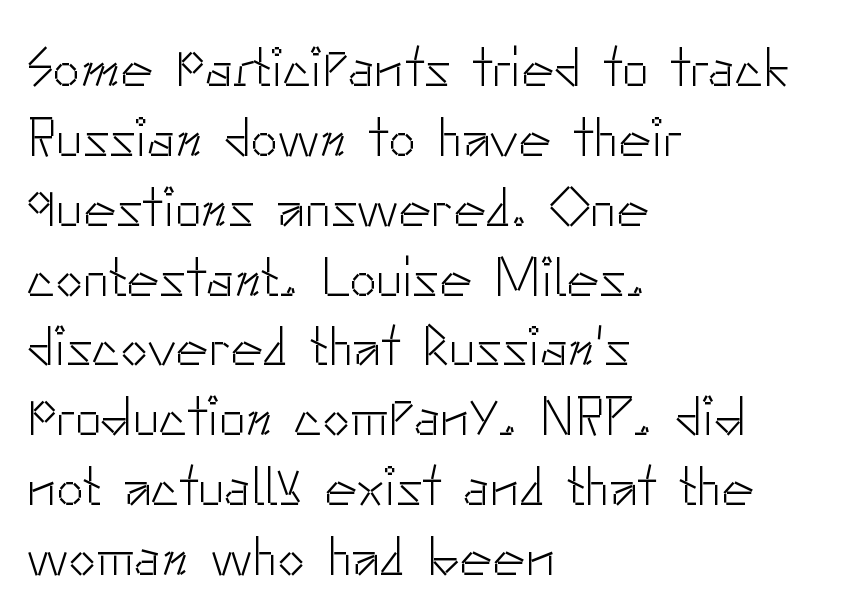
In CSS terms this would be text-align: left. Check where the strokes stop: nothing finishes them off — pure sans. The line texture is even and compact thanks to regular tracking. The block of text has a typical density, with ordinary space between rows.
